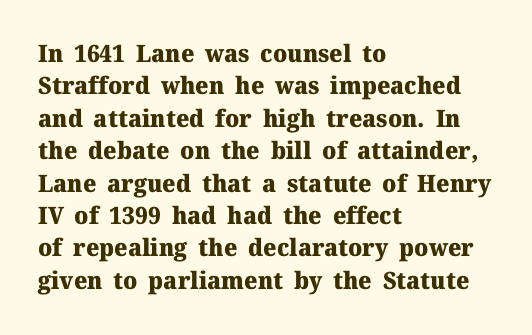
Q: Is the text bold? A: Yes.
Q: Is the text italic (slanted)? A: No, it is upright.
Q: Is the text underlined? A: No.
Q: How is the paragraph aligned? A: Left-aligned.
Q: Is the spacing between letters normal or unusually wide? A: Normal.
Q: Is the spacing between lines tight, normal or loose? A: Normal.
